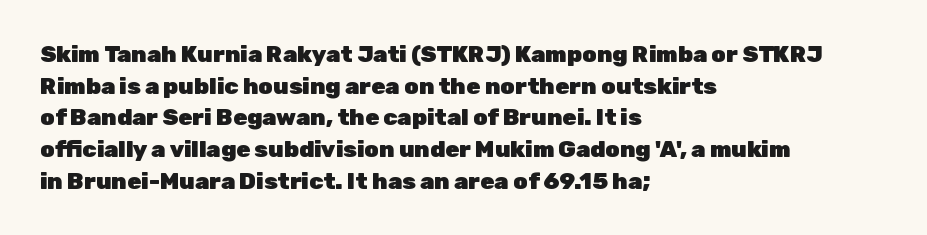
Q: Is the text bold? A: Yes.
Q: Is the text italic (slanted)? A: No, it is upright.
Q: Is the text underlined? A: No.
Q: How is the paragraph aligned? A: Left-aligned.
Q: Is the spacing between letters normal or unusually wide? A: Normal.
Q: Is the spacing between lines tight, normal or loose? A: Normal.
